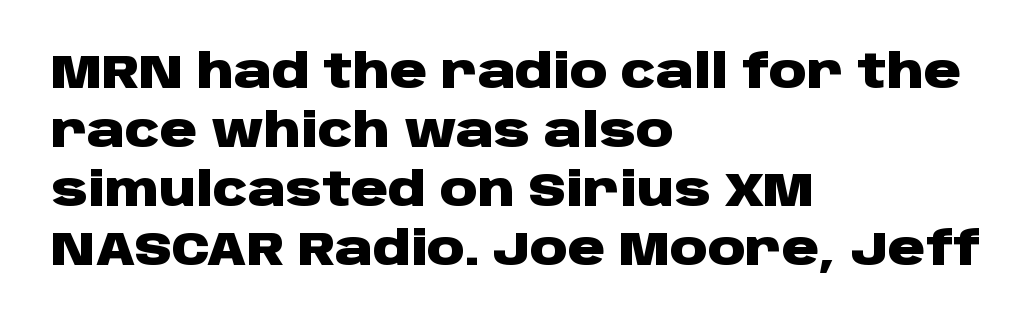
{"serif": "no", "italic": "no", "bold": "yes", "weight": "heavy", "width": "wide", "stroke_contrast": "low", "x_height": "large", "monospaced": "no", "underline": "no", "align": "left", "line_spacing": "normal", "line_spacing_ratio": 1.28, "letter_spacing": "normal", "letter_spacing_em": 0.0, "glyph_px": 46}
